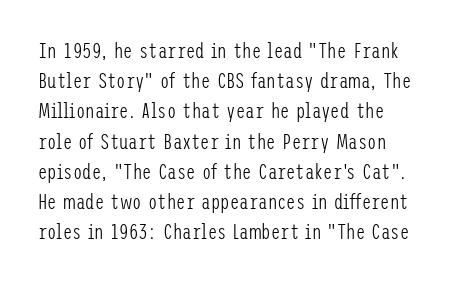
The image shows 21 px text type, upright; set normal line spacing (1.44x), normal letter spacing, not underlined.
